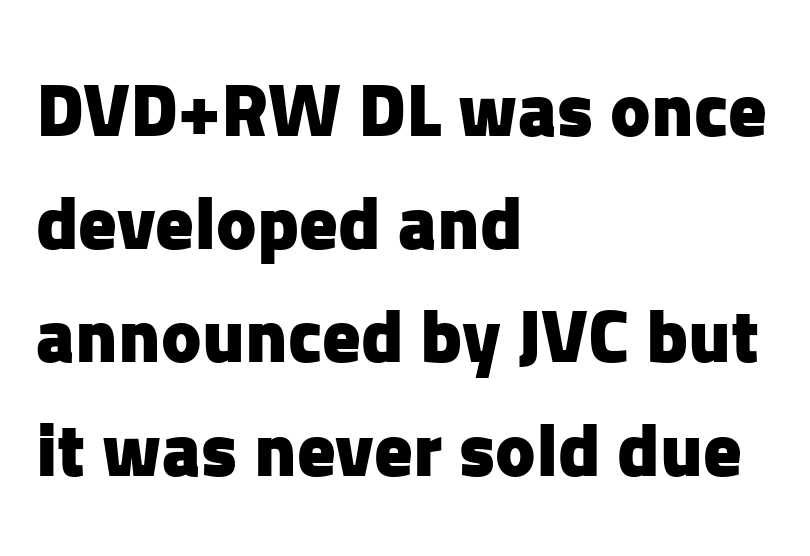
On the weight axis this lands at bold, roughly 700. Does the type have serifs? No, each stem ends abruptly. Which margin do the lines hug? The left one — the right edge is uneven. Ordinary non-slanted type is in use. You could not count columns in this text — the font is proportionally spaced. The rendering keeps characters at their native spacing.
